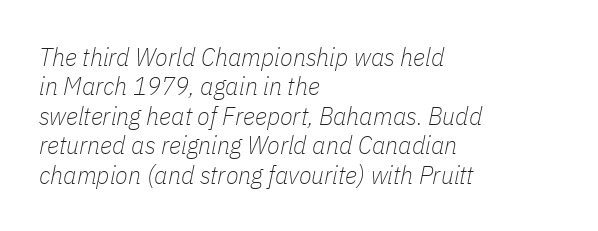
The block of text is dense from top to bottom, with scant space between rows. No extra ink here — the face is not bold. Letters rest on an invisible, unmarked baseline. The paragraph shown leans on its left margin. Rendered with sloped, italic letterforms.
